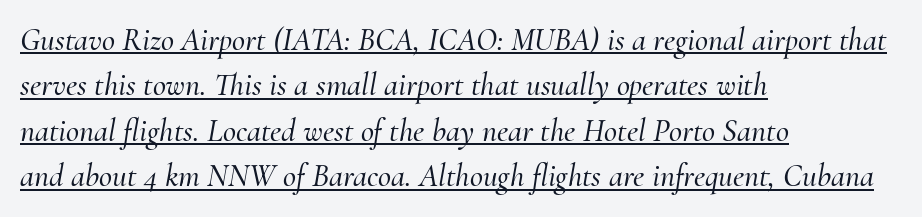
A typesetter would mark this as italic. Does the leading feel generous? No, just average. The passage shown is underscored from start to finish. The paragraph has a hard left edge and a soft right edge.
